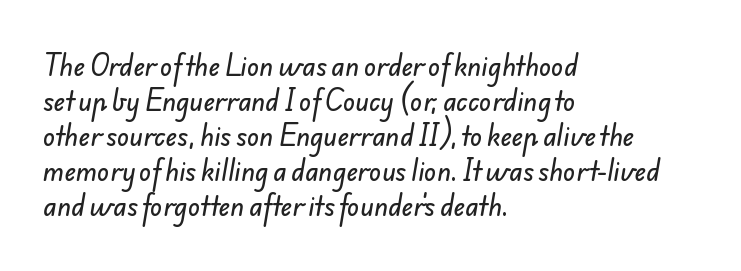
The space beneath each line is pristine and unruled. Short and long lines alike share a common starting point at left. Interline gaps are of average width in this sample. The type is set solid horizontally, with unmodified tracking.
